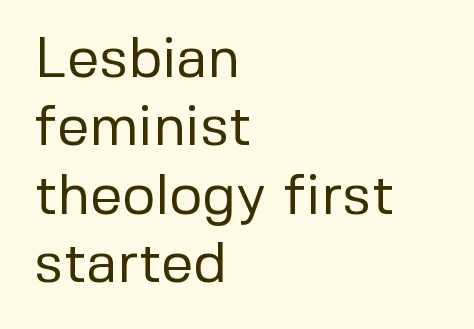
Q: Is the text bold? A: No.
Q: Is the text italic (slanted)? A: No, it is upright.
Q: Is the typeface a serif or a sans-serif typeface? A: Sans-serif.
Q: Is the text underlined? A: No.
Q: How is the paragraph aligned? A: Left-aligned.
Q: Is the spacing between letters normal or unusually wide? A: Normal.
Q: Width (condensed, normal, or wide)? A: Normal.
Q: Stroke contrast? A: Low.
Q: x-height? A: Medium.
Q: Monospaced? A: No.
